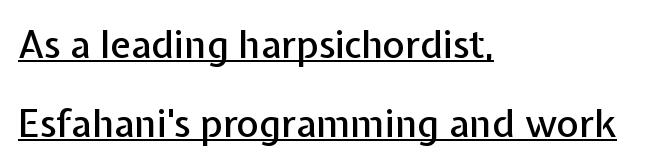
Q: Is the text italic (slanted)? A: No, it is upright.
Q: Is the typeface a serif or a sans-serif typeface? A: Sans-serif.
Q: Is the text underlined? A: Yes.
Q: How is the paragraph aligned? A: Left-aligned.
Q: Is the spacing between letters normal or unusually wide? A: Normal.
Q: Is the spacing between lines tight, normal or loose? A: Loose.
Q: Width (condensed, normal, or wide)? A: Normal.
Q: Stroke contrast? A: Low.
Q: x-height? A: Medium.
Q: Monospaced? A: No.
